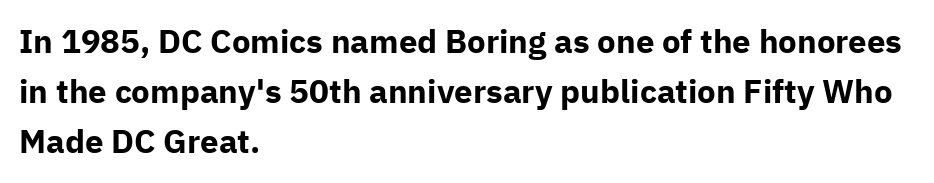
Any mark beneath the type? The region is blank. Posture: upright roman. Caption: standard tracking, unaltered. A typesetter would label this face a sans. Regular leading.
